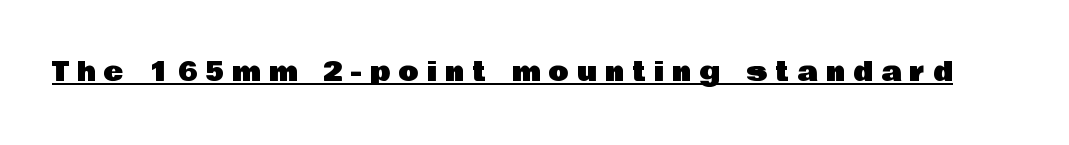
{"italic": "no", "underline": "yes", "letter_spacing": "wide", "letter_spacing_em": 0.33, "glyph_px": 26}
